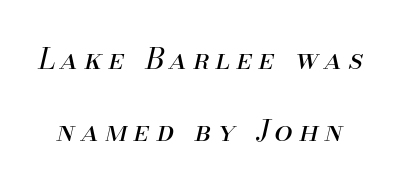
Q: Is the text bold? A: No.
Q: Is the text italic (slanted)? A: Yes, it leans right by about 13 degrees.
Q: Is the text underlined? A: No.
Q: Is the spacing between letters normal or unusually wide? A: Unusually wide.
Q: Is the spacing between lines tight, normal or loose? A: Loose.
Q: Width (condensed, normal, or wide)? A: Normal.
Q: Stroke contrast? A: Medium.
Q: x-height? A: Small.
Q: Monospaced? A: No.
